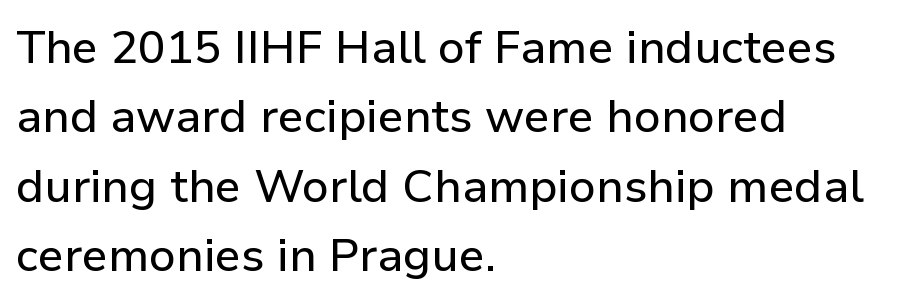
The letters stand upright; this is a roman face. A clean baseline with only descenders dipping below it. If you measured baseline to baseline, you'd find a middling distance. The face used here is a sans, in the tradition of grotesques and geometrics. Proportional: the letters do not fall into vertical columns. The rag falls on the right side of this text block.
